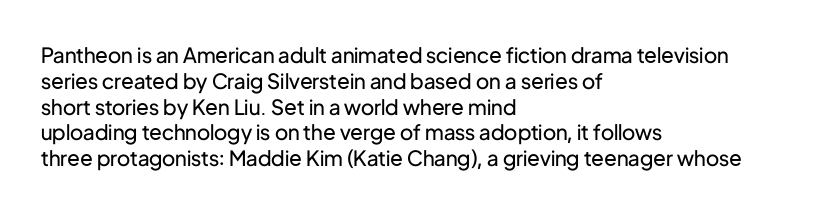
Visually the block forms a straight wall on the left and a jagged coastline on the right. This sample uses plain, unmodified letter spacing. The face looks like a standard text weight, possibly lighter. Check under the words: just untouched page. Does the lettering tilt? It doesn't — this is upright.
